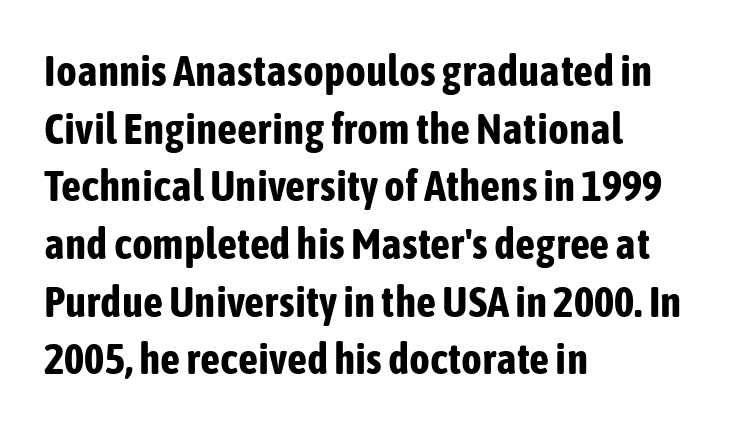
{"serif": "no", "italic": "no", "bold": "yes", "weight": "bold", "width": "condensed", "stroke_contrast": "low", "x_height": "medium", "monospaced": "no", "underline": "no", "align": "left", "line_spacing": "normal", "line_spacing_ratio": 1.31, "letter_spacing": "normal", "letter_spacing_em": 0.0, "glyph_px": 44}
